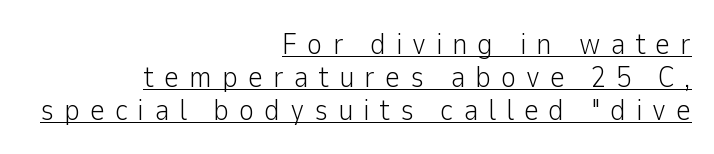
Bold? No — there's no thickening of the strokes. You could only call the tracking loose — the letters float apart. Vertical spacing — tight. Does the type have serifs? No, each stem ends abruptly. The specimen reads as upright at a glance. Is the block centered? No — it sits flush against the right margin.
